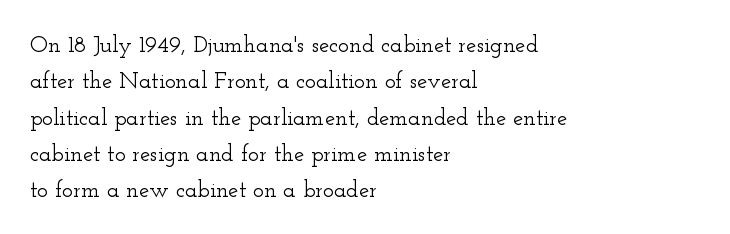
{"italic": "no", "underline": "no", "align": "left", "line_spacing": "normal", "line_spacing_ratio": 1.58, "letter_spacing": "normal", "letter_spacing_em": 0.0, "glyph_px": 23}
